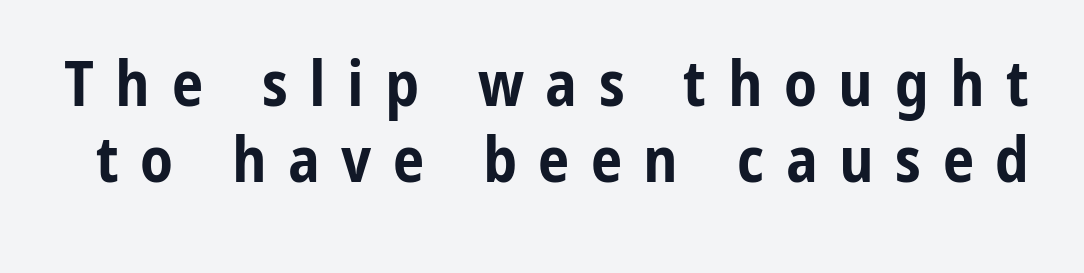
{"serif": "no", "italic": "no", "bold": "yes", "weight": "bold", "width": "condensed", "stroke_contrast": "low", "x_height": "medium", "monospaced": "no", "underline": "no", "line_spacing_ratio": 1.21, "letter_spacing": "wide", "letter_spacing_em": 0.34, "glyph_px": 63}
